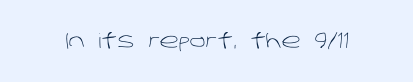
{"bold": "no", "underline": "no", "letter_spacing": "normal", "letter_spacing_em": 0.0, "glyph_px": 20}
